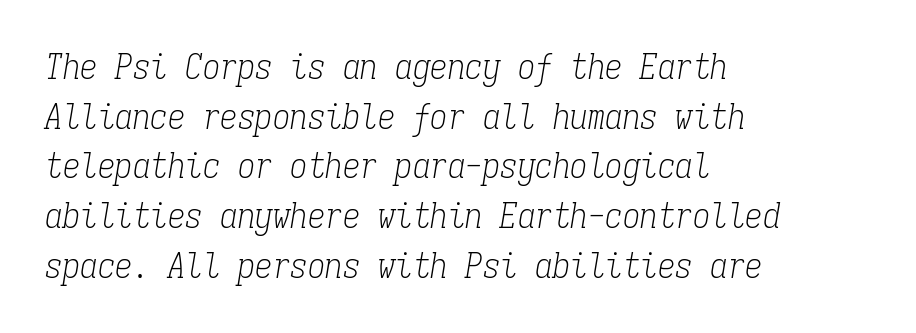
Q: Is the text bold? A: No.
Q: Is the text italic (slanted)? A: Yes, it leans right by about 9 degrees.
Q: Is the typeface a serif or a sans-serif typeface? A: Serif.
Q: Is the text underlined? A: No.
Q: How is the paragraph aligned? A: Left-aligned.
Q: Is the spacing between letters normal or unusually wide? A: Normal.
Q: Is the spacing between lines tight, normal or loose? A: Normal.
Q: Width (condensed, normal, or wide)? A: Condensed.
Q: Stroke contrast? A: Low.
Q: x-height? A: Medium.
Q: Monospaced? A: Yes.
